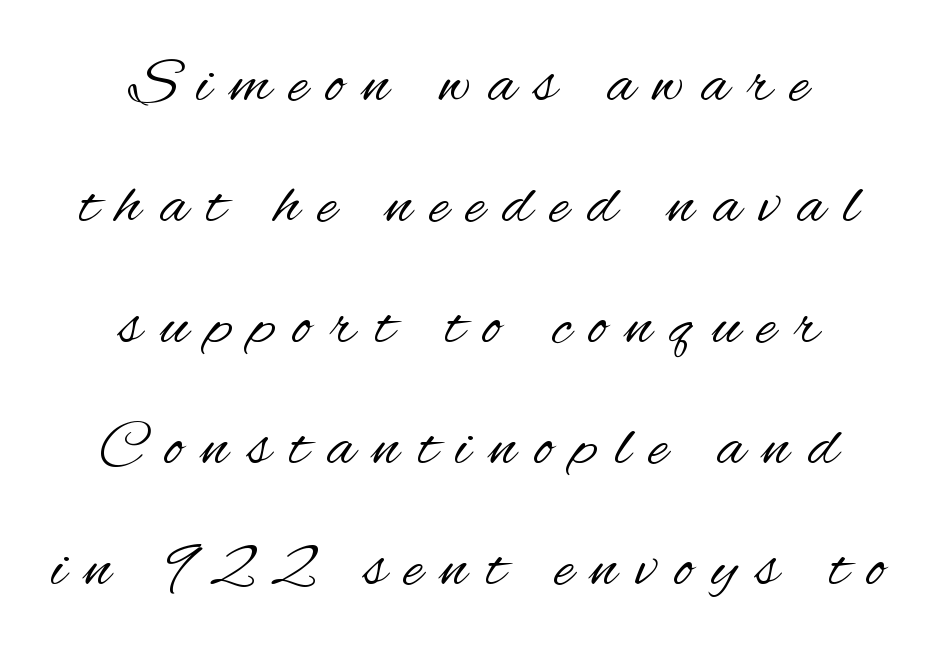
Q: Is the text bold? A: No.
Q: Is the text italic (slanted)? A: Yes.
Q: Is the typeface a serif or a sans-serif typeface? A: Sans-serif.
Q: Is the text underlined? A: No.
Q: How is the paragraph aligned? A: Centered.
Q: Is the spacing between letters normal or unusually wide? A: Unusually wide.
Q: Width (condensed, normal, or wide)? A: Condensed.
Q: Stroke contrast? A: Medium.
Q: x-height? A: Small.
Q: Monospaced? A: No.
